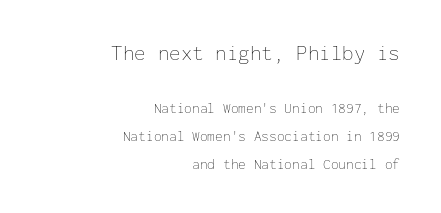
Q: Is the text bold? A: No.
Q: Is the text italic (slanted)? A: No, it is upright.
Q: Is the text underlined? A: No.
Q: How is the paragraph aligned? A: Right-aligned.
Q: Is the spacing between letters normal or unusually wide? A: Normal.
Q: Is the spacing between lines tight, normal or loose? A: Loose.
Q: Which block of text is set in a larger size, the first (top) or the second (bottom)? A: The first (top) one.
